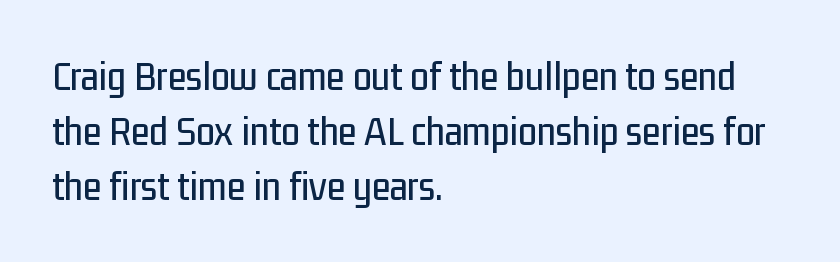
{"serif": "no", "italic": "no", "width": "condensed", "stroke_contrast": "low", "x_height": "medium", "monospaced": "no", "underline": "no", "align": "left", "line_spacing": "normal", "line_spacing_ratio": 1.31, "letter_spacing": "normal", "letter_spacing_em": 0.0, "glyph_px": 42}
